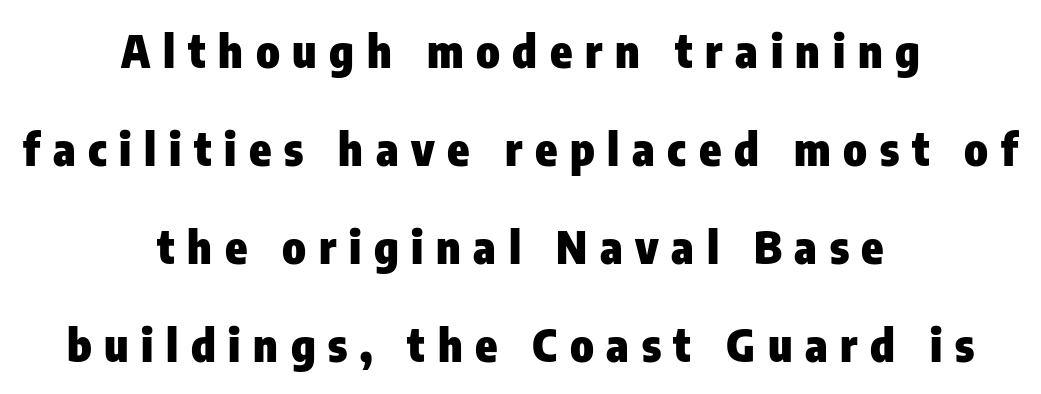
{"serif": "no", "italic": "no", "bold": "yes", "weight": "heavy", "width": "condensed", "stroke_contrast": "low", "x_height": "medium", "monospaced": "no", "underline": "no", "align": "center", "line_spacing": "loose", "line_spacing_ratio": 2.18, "letter_spacing": "wide", "letter_spacing_em": 0.28, "glyph_px": 45}
